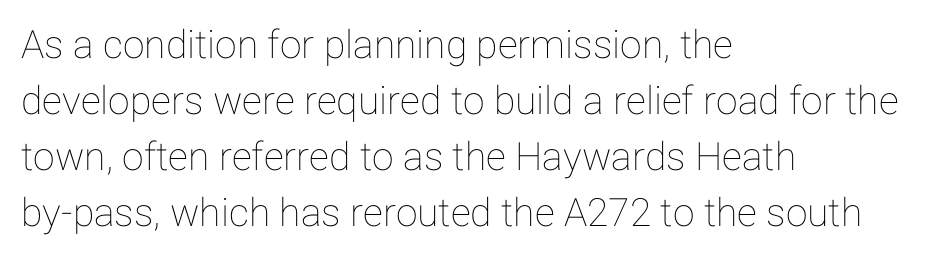
Q: Is the text italic (slanted)? A: No, it is upright.
Q: Is the text underlined? A: No.
Q: How is the paragraph aligned? A: Left-aligned.
Q: Is the spacing between letters normal or unusually wide? A: Normal.
Q: Is the spacing between lines tight, normal or loose? A: Normal.
Q: Width (condensed, normal, or wide)? A: Normal.
Q: Stroke contrast? A: Low.
Q: x-height? A: Medium.
Q: Monospaced? A: No.
